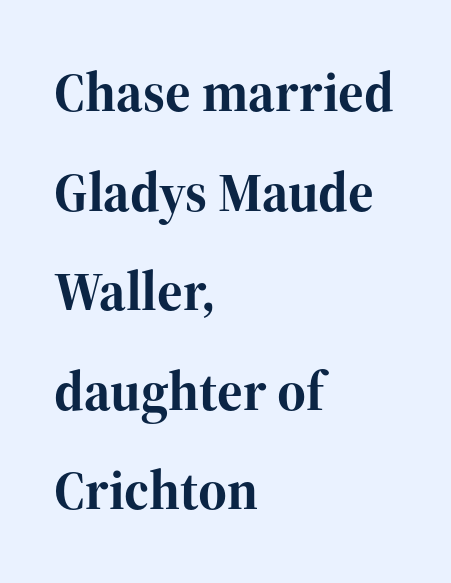
The image shows 55 px bold serif type, upright; set left-aligned, line spacing 1.81x, normal letter spacing, not underlined; high stroke contrast and a medium x-height.
